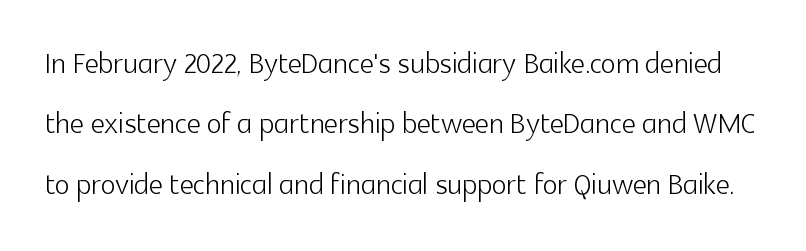
The image shows 39 px light sans-serif type, upright; set normal line spacing (1.55x), normal letter spacing, not underlined; a medium x-height.
